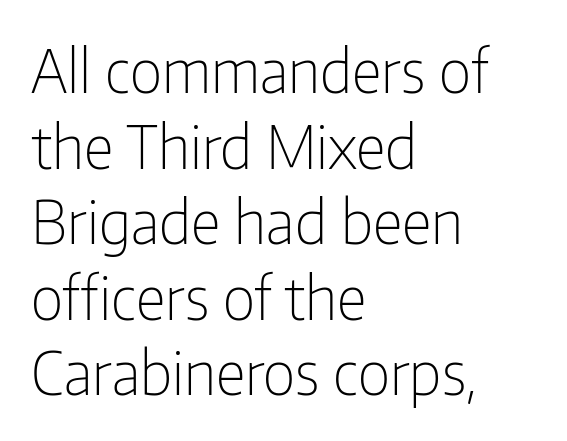
No extra ink here — the face is not bold. Reading down the column, the eye jumps a familiar distance to each next line. Every stem runs plumb, perpendicular to the baseline. This is sans-serif lettering, the kind often seen on screens and signage. Proportional: the letters do not fall into vertical columns. Check under the words: just untouched page.
